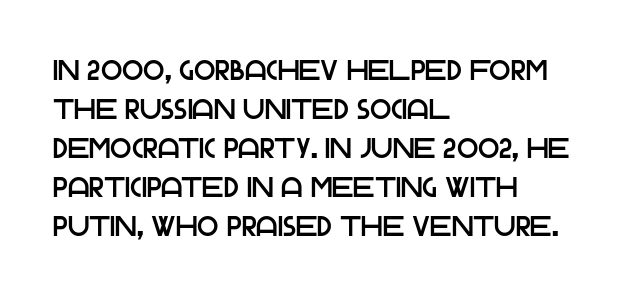
Q: Is the text italic (slanted)? A: No, it is upright.
Q: Is the typeface a serif or a sans-serif typeface? A: Sans-serif.
Q: Is the text underlined? A: No.
Q: How is the paragraph aligned? A: Left-aligned.
Q: Is the spacing between letters normal or unusually wide? A: Normal.
Q: Is the spacing between lines tight, normal or loose? A: Normal.
Q: Width (condensed, normal, or wide)? A: Normal.
Q: Stroke contrast? A: Low.
Q: x-height? A: Large.
Q: Monospaced? A: No.
